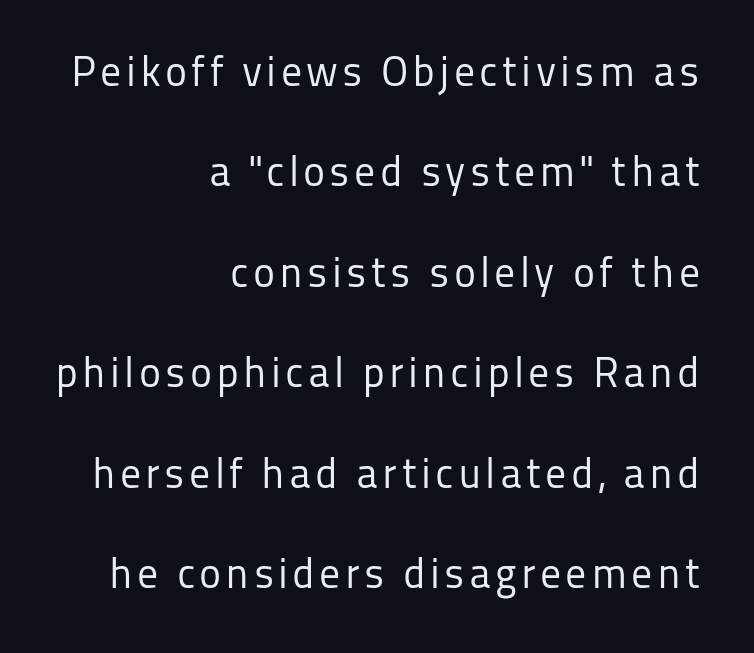
Line ends are locked; line starts wander. Designer's note — italics off, roman on. Letterform terminals end flat and unadorned throughout the passage. The lines are spread far apart with generous leading.
